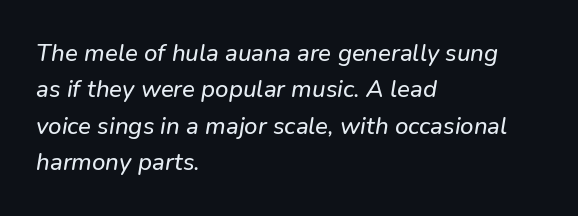
{"italic": "yes", "lean": "right", "slant_degrees": 9, "underline": "no", "align": "left", "line_spacing": "normal", "line_spacing_ratio": 1.52, "letter_spacing": "normal", "letter_spacing_em": 0.0, "glyph_px": 24}
